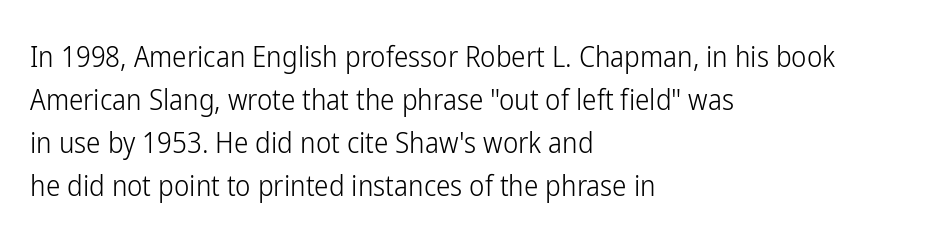
Q: Is the text bold? A: No.
Q: Is the text italic (slanted)? A: No, it is upright.
Q: Is the typeface a serif or a sans-serif typeface? A: Sans-serif.
Q: Is the text underlined? A: No.
Q: How is the paragraph aligned? A: Left-aligned.
Q: Is the spacing between letters normal or unusually wide? A: Normal.
Q: Is the spacing between lines tight, normal or loose? A: Normal.
Q: Width (condensed, normal, or wide)? A: Condensed.
Q: Stroke contrast? A: Low.
Q: x-height? A: Medium.
Q: Monospaced? A: No.
